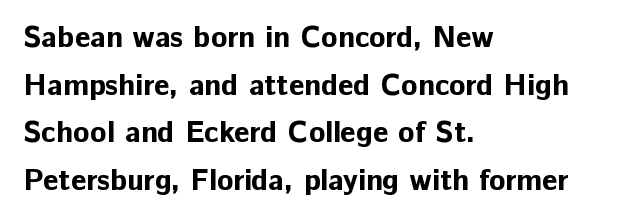
{"serif": "no", "italic": "no", "bold": "yes", "weight": "bold", "width": "normal", "stroke_contrast": "low", "x_height": "medium", "monospaced": "no", "underline": "no", "align": "left", "line_spacing": "normal", "line_spacing_ratio": 1.59, "letter_spacing": "normal", "letter_spacing_em": 0.0, "glyph_px": 30}
